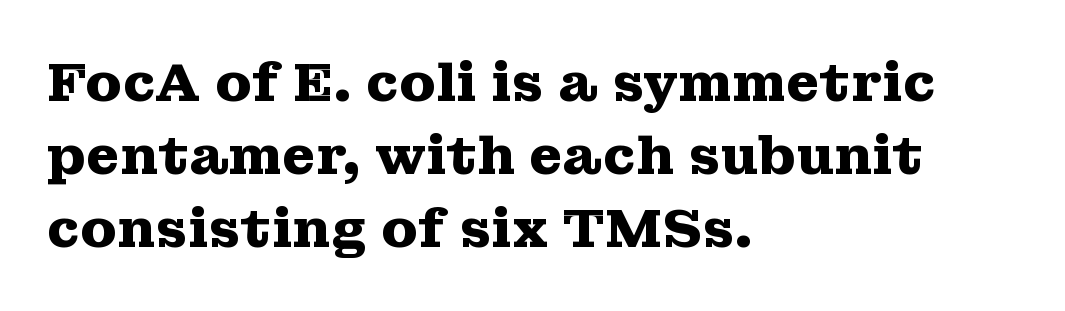
Q: Is the text bold? A: Yes.
Q: Is the text italic (slanted)? A: No, it is upright.
Q: Is the typeface a serif or a sans-serif typeface? A: Serif.
Q: Is the text underlined? A: No.
Q: How is the paragraph aligned? A: Left-aligned.
Q: Is the spacing between letters normal or unusually wide? A: Normal.
Q: Is the spacing between lines tight, normal or loose? A: Normal.
Q: Width (condensed, normal, or wide)? A: Wide.
Q: Stroke contrast? A: Medium.
Q: x-height? A: Medium.
Q: Monospaced? A: No.
